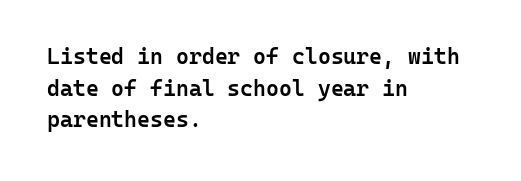
{"italic": "no", "bold": "semi", "underline": "no", "align": "left", "line_spacing": "normal", "line_spacing_ratio": 1.44, "letter_spacing": "normal", "letter_spacing_em": 0.0, "glyph_px": 22}
